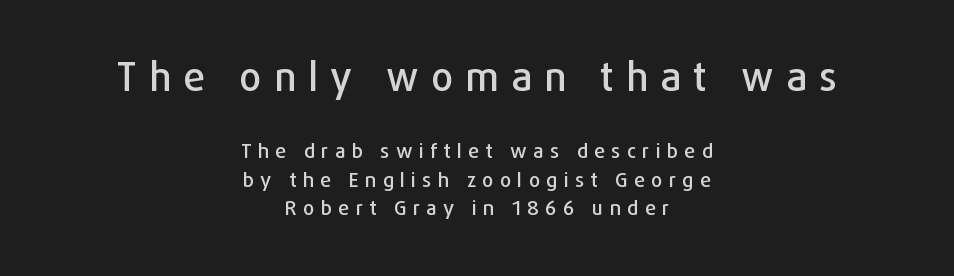
{"serif": "no", "italic": "no", "width": "normal", "stroke_contrast": "low", "x_height": "medium", "monospaced": "no", "underline": "no", "align": "center", "line_spacing": "normal", "line_spacing_ratio": 1.43, "letter_spacing": "wide", "letter_spacing_em": 0.31, "larger_block": "first", "size_ratio": 1.95, "glyph_px": 39}
